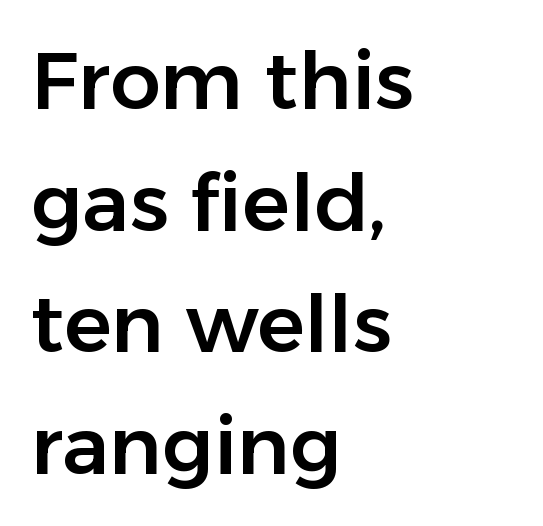
{"serif": "no", "italic": "no", "width": "normal", "stroke_contrast": "low", "x_height": "medium", "monospaced": "no", "underline": "no", "align": "left", "line_spacing": "normal", "line_spacing_ratio": 1.52, "letter_spacing": "normal", "letter_spacing_em": 0.0, "glyph_px": 80}
